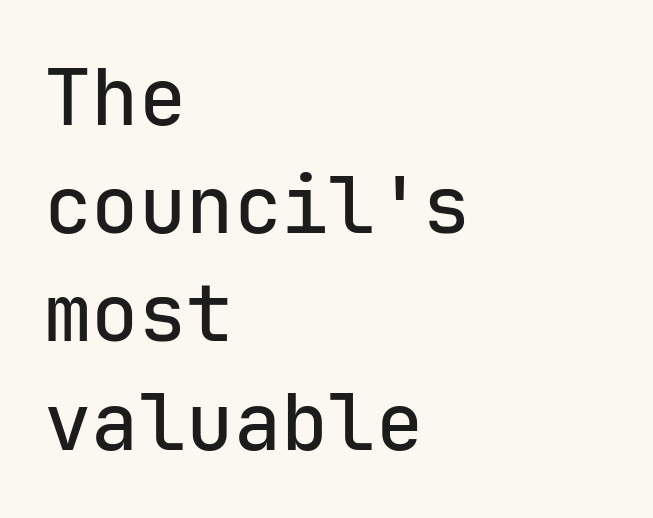
Q: Is the text italic (slanted)? A: No, it is upright.
Q: Is the typeface a serif or a sans-serif typeface? A: Sans-serif.
Q: Is the text underlined? A: No.
Q: How is the paragraph aligned? A: Left-aligned.
Q: Is the spacing between letters normal or unusually wide? A: Normal.
Q: Is the spacing between lines tight, normal or loose? A: Normal.
Q: Width (condensed, normal, or wide)? A: Normal.
Q: Stroke contrast? A: Low.
Q: x-height? A: Medium.
Q: Monospaced? A: Yes.
